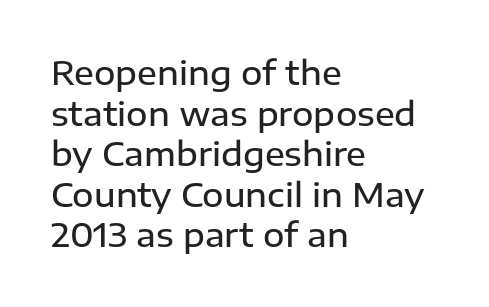
Beneath every word, the page is bare. No italicization has been applied; the sample stays upright. Semibold letterforms, between regular and bold. Alignment: flush left.
